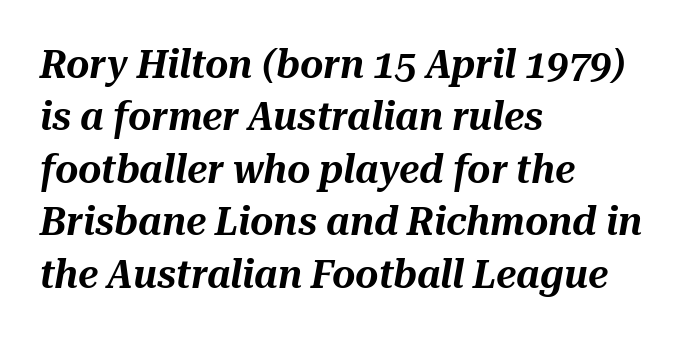
Q: Is the text italic (slanted)? A: Yes, it leans right by about 10 degrees.
Q: Is the text underlined? A: No.
Q: How is the paragraph aligned? A: Left-aligned.
Q: Is the spacing between letters normal or unusually wide? A: Normal.
Q: Is the spacing between lines tight, normal or loose? A: Normal.
Q: Width (condensed, normal, or wide)? A: Normal.
Q: Stroke contrast? A: Medium.
Q: x-height? A: Medium.
Q: Monospaced? A: No.
